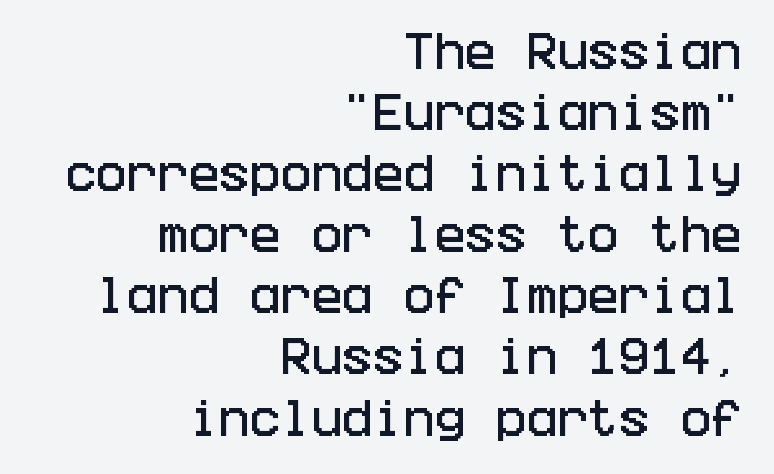
{"serif": "no", "italic": "no", "width": "condensed", "stroke_contrast": "low", "x_height": "large", "underline": "no", "align": "right", "line_spacing": "normal", "line_spacing_ratio": 1.49, "letter_spacing": "normal", "letter_spacing_em": 0.0, "glyph_px": 41}
